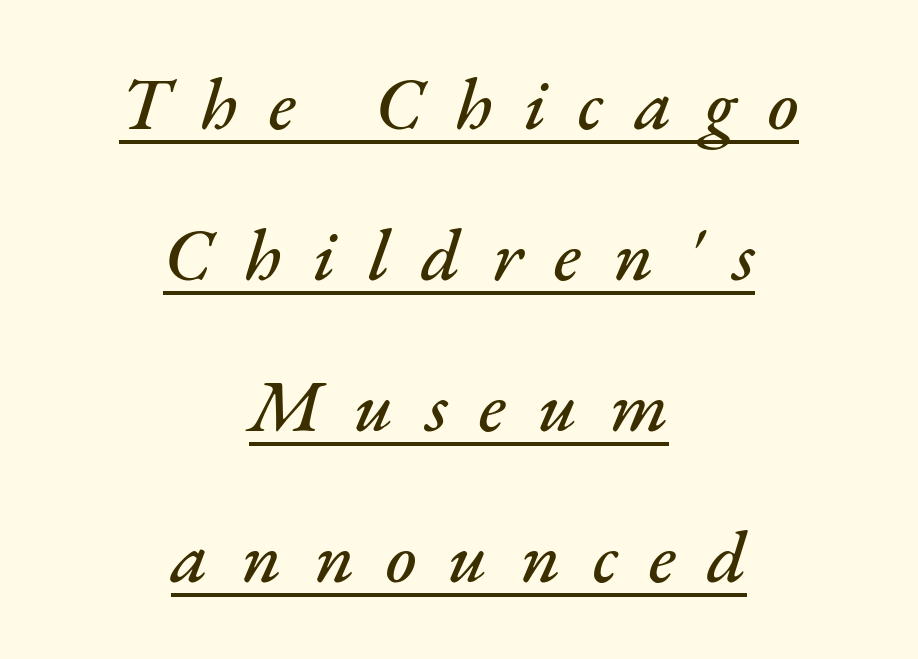
A typesetter would call this proportional, since set widths differ per character. Rows of type keep a wide berth in the vertical direction. The passage is arranged like a title page — every line centered. Tall strokes in this sample are angled rather than plumb. The rendering inserts visible extra space after every character.
